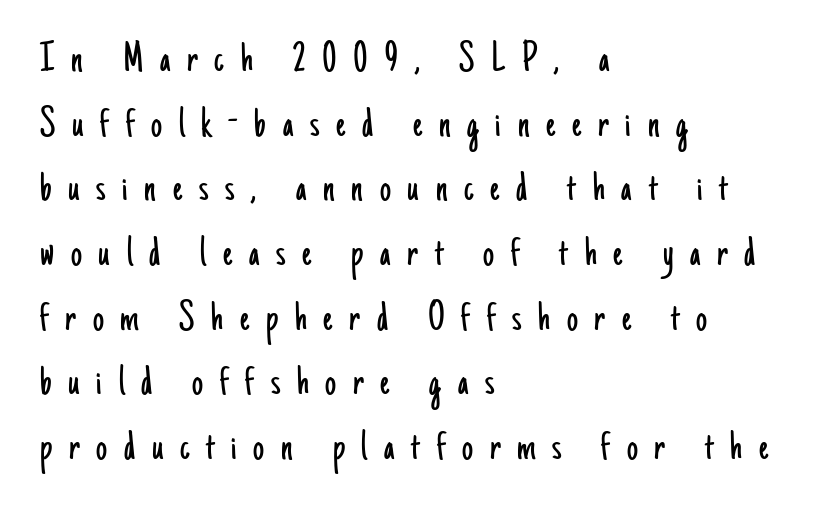
The image shows 44 px light, condensed sans-serif type, upright; set left-aligned, normal line spacing (1.47x), unusually wide letter spacing (+0.38 em), not underlined; low stroke contrast and a small x-height.
